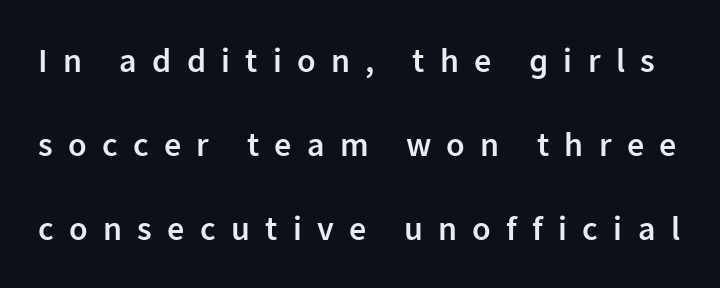
The image shows 34 px semibold sans-serif type, upright; set loose line spacing (2.47x), unusually wide letter spacing (+0.45 em), not underlined; low stroke contrast and a medium x-height.
